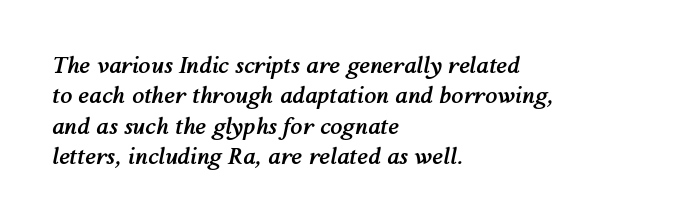
Q: Is the text bold? A: Yes.
Q: Is the text italic (slanted)? A: Yes, it leans right by about 12 degrees.
Q: Is the text underlined? A: No.
Q: How is the paragraph aligned? A: Left-aligned.
Q: Is the spacing between letters normal or unusually wide? A: Normal.
Q: Is the spacing between lines tight, normal or loose? A: Normal.
